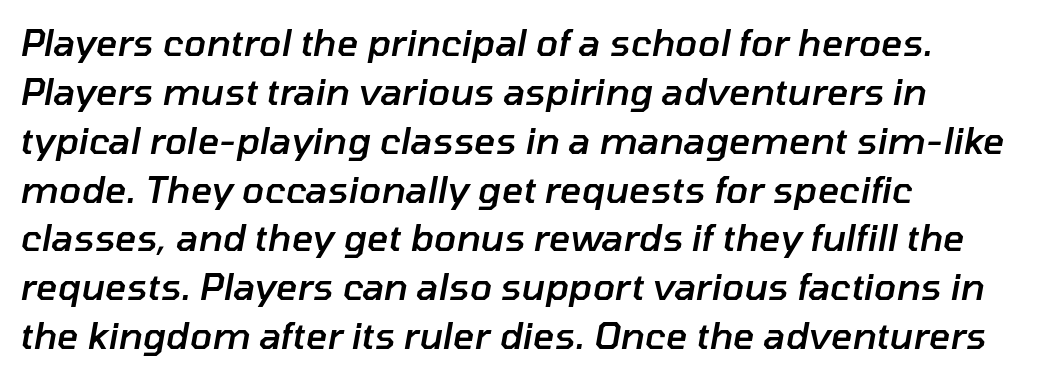
Q: Is the text bold? A: Semi-bold.
Q: Is the text italic (slanted)? A: Yes, it leans right by about 10 degrees.
Q: Is the text underlined? A: No.
Q: How is the paragraph aligned? A: Left-aligned.
Q: Is the spacing between letters normal or unusually wide? A: Normal.
Q: Is the spacing between lines tight, normal or loose? A: Normal.
Q: Width (condensed, normal, or wide)? A: Normal.
Q: Stroke contrast? A: Low.
Q: x-height? A: Medium.
Q: Monospaced? A: No.
